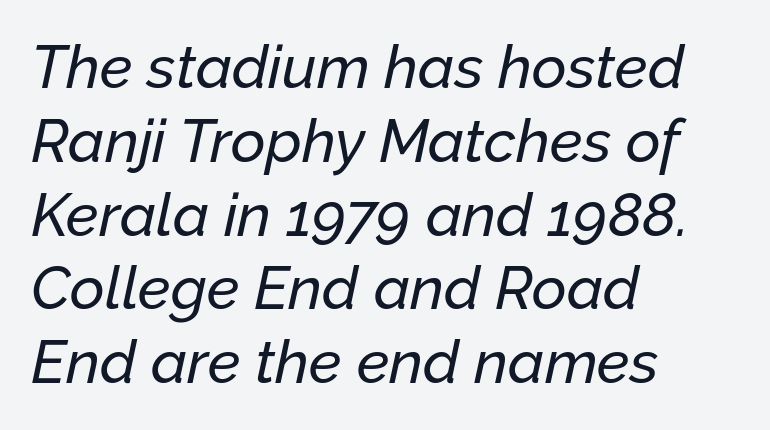
The image shows 60 px text type, italic (leaning right); set left-aligned, line spacing 1.23x, normal letter spacing, not underlined; low stroke contrast and a medium x-height.
